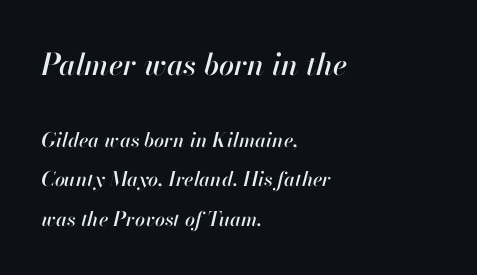
Q: Is the text italic (slanted)? A: Yes, it leans right by about 13 degrees.
Q: Is the text underlined? A: No.
Q: How is the paragraph aligned? A: Left-aligned.
Q: Is the spacing between letters normal or unusually wide? A: Normal.
Q: Is the spacing between lines tight, normal or loose? A: Loose.
Q: Which block of text is set in a larger size, the first (top) or the second (bottom)? A: The first (top) one.
Q: Width (condensed, normal, or wide)? A: Normal.
Q: Stroke contrast? A: High.
Q: x-height? A: Small.
Q: Monospaced? A: No.
